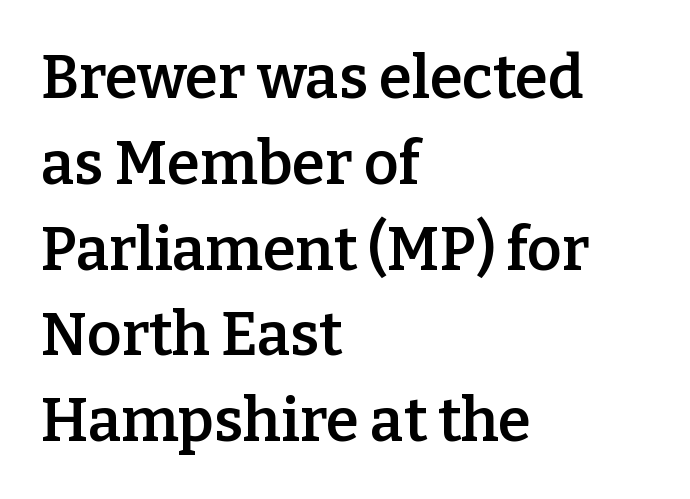
{"serif": "yes", "italic": "no", "bold": "semi", "weight": "semibold", "width": "normal", "stroke_contrast": "low", "x_height": "medium", "monospaced": "no", "underline": "no", "align": "left", "line_spacing": "normal", "line_spacing_ratio": 1.43, "letter_spacing": "normal", "letter_spacing_em": 0.0, "glyph_px": 60}
